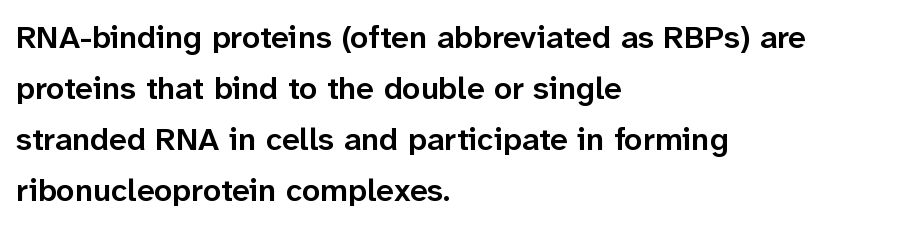
Q: Is the text bold? A: Semi-bold.
Q: Is the text italic (slanted)? A: No, it is upright.
Q: Is the typeface a serif or a sans-serif typeface? A: Sans-serif.
Q: Is the text underlined? A: No.
Q: How is the paragraph aligned? A: Left-aligned.
Q: Is the spacing between letters normal or unusually wide? A: Normal.
Q: Is the spacing between lines tight, normal or loose? A: Normal.
Q: Width (condensed, normal, or wide)? A: Normal.
Q: Stroke contrast? A: Low.
Q: x-height? A: Medium.
Q: Monospaced? A: No.
